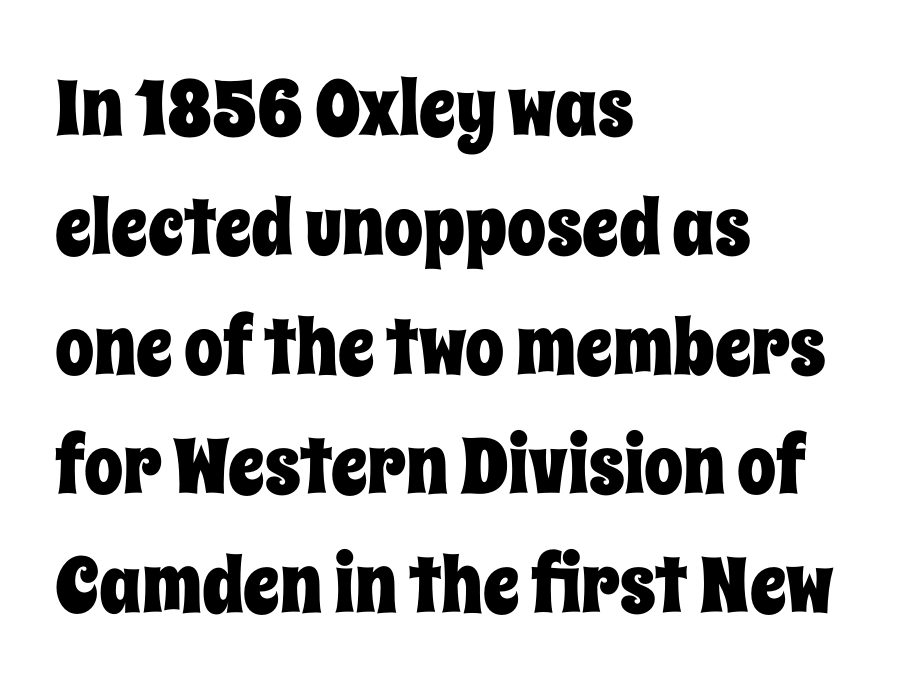
The image shows 78 px condensed type, upright; set left-aligned, normal line spacing (1.53x), normal letter spacing, not underlined; low stroke contrast and a large x-height.
